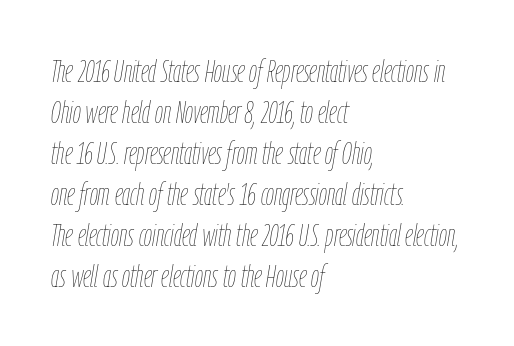
Q: Is the text bold? A: No.
Q: Is the text italic (slanted)? A: Yes, it leans right by about 9 degrees.
Q: Is the text underlined? A: No.
Q: How is the paragraph aligned? A: Left-aligned.
Q: Is the spacing between letters normal or unusually wide? A: Normal.
Q: Is the spacing between lines tight, normal or loose? A: Normal.
Q: Width (condensed, normal, or wide)? A: Condensed.
Q: Stroke contrast? A: Low.
Q: x-height? A: Medium.
Q: Monospaced? A: No.
